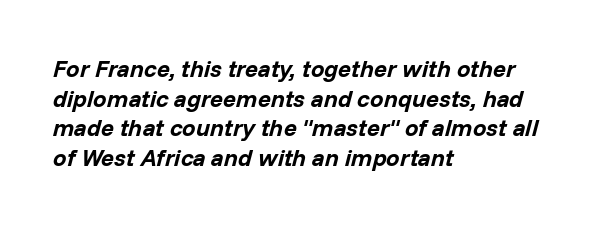
Q: Is the text bold? A: Yes.
Q: Is the text italic (slanted)? A: Yes, it leans right by about 14 degrees.
Q: Is the text underlined? A: No.
Q: How is the paragraph aligned? A: Left-aligned.
Q: Is the spacing between letters normal or unusually wide? A: Normal.
